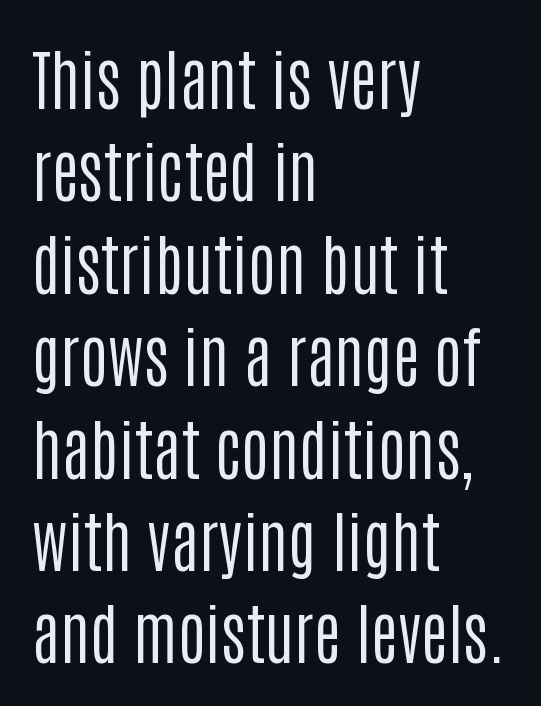
A typesetter would call this proportional, since set widths differ per character. There is no visible air inserted between adjacent glyphs. Successive baselines arrive at the customary interval. The font sits on the lighter half of the weight spectrum, regular included.
